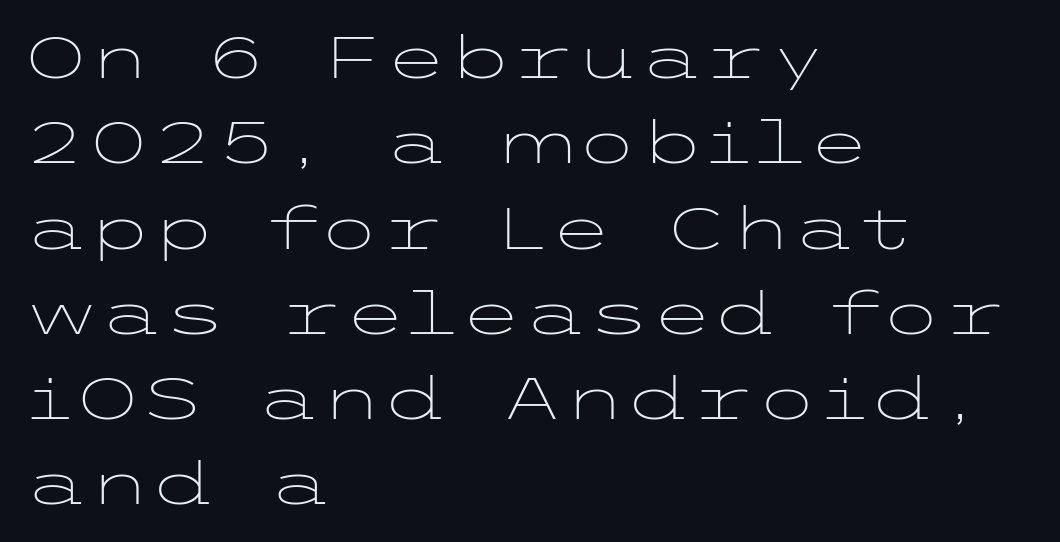
If you drew a line through each stem, it would be perfectly vertical. Counters stay open thanks to moderate or lighter strokes. Each word holds together tightly as a unit, with standard inter-letter gaps. Vertically, the passage feels balanced, rows spaced as you'd expect.
